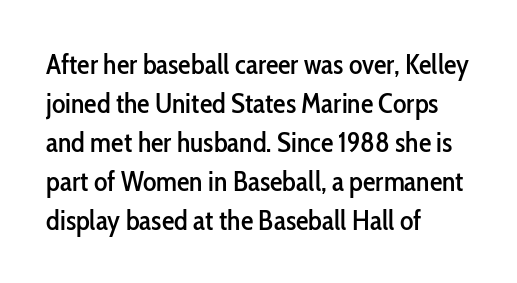
{"serif": "no", "italic": "no", "width": "condensed", "stroke_contrast": "low", "x_height": "medium", "monospaced": "no", "underline": "no", "align": "left", "line_spacing": "normal", "line_spacing_ratio": 1.39, "letter_spacing": "normal", "letter_spacing_em": 0.0, "glyph_px": 28}
